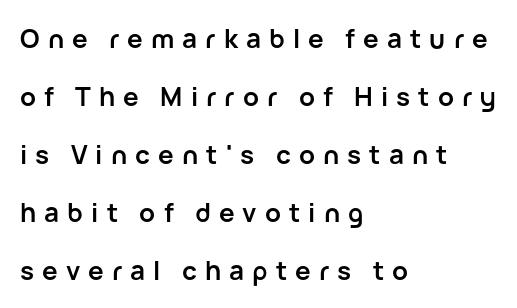
{"italic": "no", "bold": "yes", "underline": "no", "align": "left", "line_spacing": "loose", "line_spacing_ratio": 2.23, "letter_spacing": "wide", "letter_spacing_em": 0.31, "glyph_px": 26}
